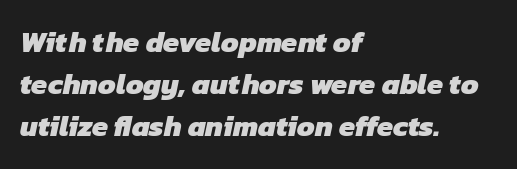
{"serif": "no", "bold": "yes", "weight": "heavy", "width": "normal", "stroke_contrast": "low", "x_height": "medium", "monospaced": "no", "underline": "no", "align": "left", "line_spacing": "normal", "line_spacing_ratio": 1.45, "letter_spacing": "normal", "letter_spacing_em": 0.0, "glyph_px": 29}
